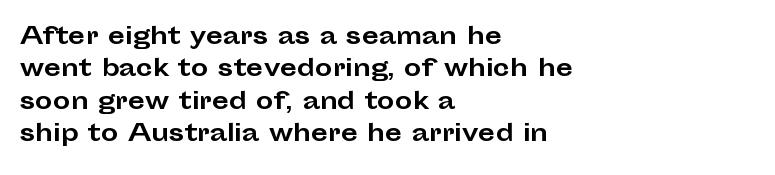
{"italic": "no", "bold": "yes", "underline": "no", "align": "left", "line_spacing": "normal", "line_spacing_ratio": 1.47, "letter_spacing": "normal", "letter_spacing_em": 0.0, "glyph_px": 22}
